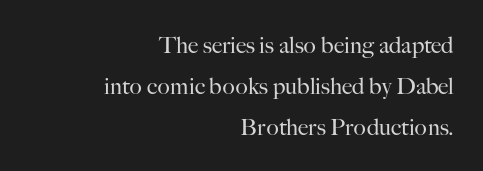
{"italic": "no", "bold": "no", "underline": "no", "align": "right", "line_spacing_ratio": 1.78, "letter_spacing": "normal", "letter_spacing_em": 0.0, "glyph_px": 23}
